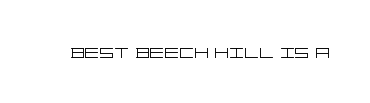
The type is set solid horizontally, with unmodified tracking. Words float on clear page, feet unadorned. A quiet, ordinary-to-light weight characterises the typeface. The type sits square on the baseline with zero lean.
